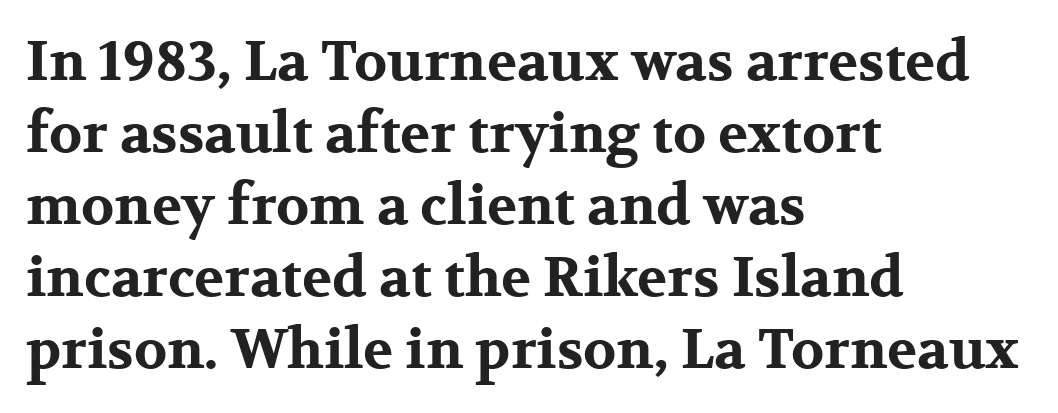
The image shows 55 px bold, wide serif type, upright; set left-aligned, normal line spacing (1.31x), normal letter spacing, not underlined; medium stroke contrast and a medium x-height.
